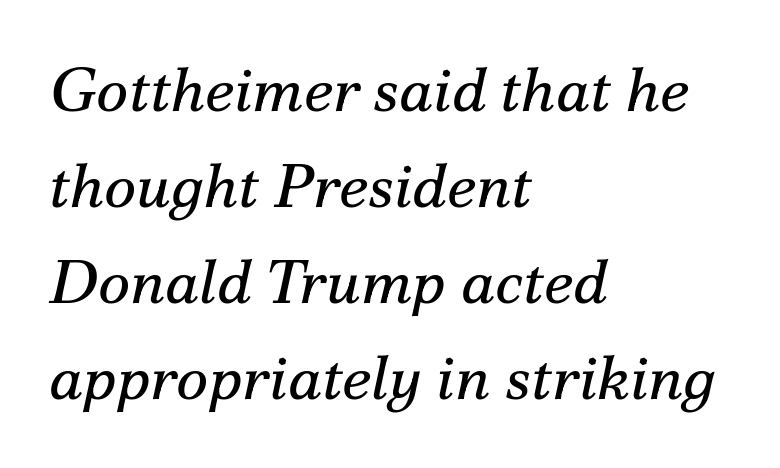
Q: Is the text bold? A: No.
Q: Is the text italic (slanted)? A: Yes, it leans right by about 12 degrees.
Q: Is the typeface a serif or a sans-serif typeface? A: Serif.
Q: Is the text underlined? A: No.
Q: How is the paragraph aligned? A: Left-aligned.
Q: Is the spacing between letters normal or unusually wide? A: Normal.
Q: Is the spacing between lines tight, normal or loose? A: Normal.
Q: Width (condensed, normal, or wide)? A: Normal.
Q: Stroke contrast? A: Medium.
Q: x-height? A: Small.
Q: Monospaced? A: No.
